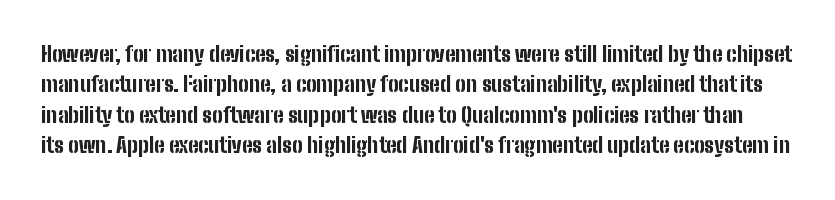
Q: Is the text bold? A: Yes.
Q: Is the text italic (slanted)? A: No, it is upright.
Q: Is the text underlined? A: No.
Q: Is the spacing between letters normal or unusually wide? A: Normal.
Q: Is the spacing between lines tight, normal or loose? A: Normal.
